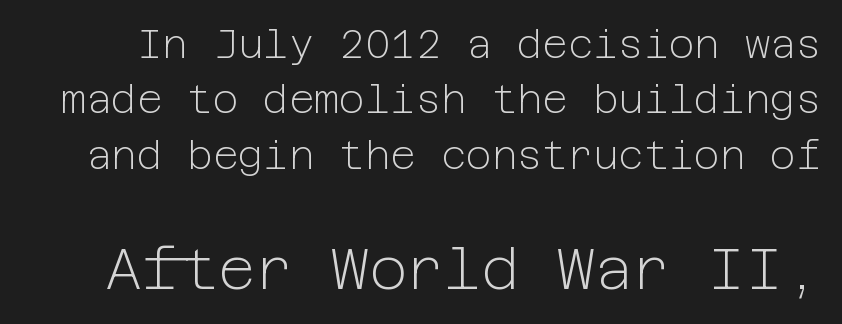
Words float on clear page, feet unadorned. No feet cap the strokes, marking this as sans-serif type. Look at the tracking — it's just the regular setting, nothing added. The typesetting does not lean heavy: it is not bold. The block of text has a typical density, with ordinary space between rows. Does the lettering tilt? It doesn't — this is upright.
